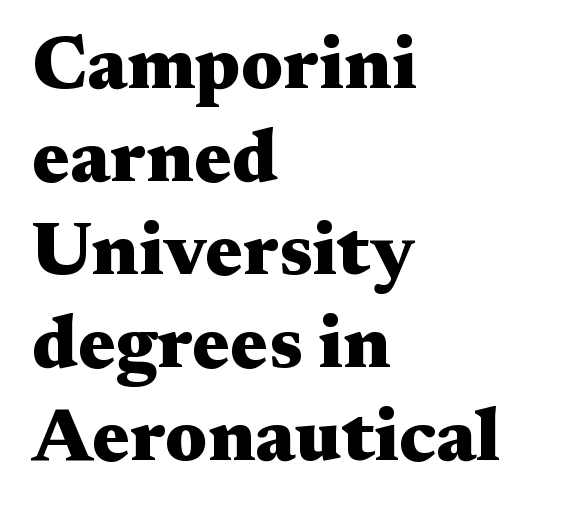
Q: Is the text bold? A: Yes.
Q: Is the text italic (slanted)? A: No, it is upright.
Q: Is the typeface a serif or a sans-serif typeface? A: Serif.
Q: Is the text underlined? A: No.
Q: How is the paragraph aligned? A: Left-aligned.
Q: Is the spacing between letters normal or unusually wide? A: Normal.
Q: Width (condensed, normal, or wide)? A: Wide.
Q: Stroke contrast? A: Medium.
Q: x-height? A: Medium.
Q: Monospaced? A: No.
